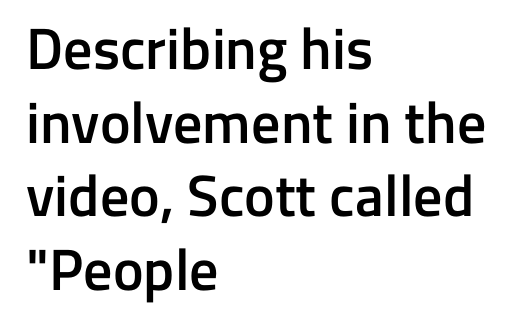
Nothing unusual about the tracking: characters are spaced as the font intends. The face used here is a sans, in the tradition of grotesques and geometrics. Caption: semibold face, moderately heavy strokes. Underlining? Definitely not there. Here the designer chose a conventional face with non-uniform glyph widths. The letters stand upright; this is a roman face.
